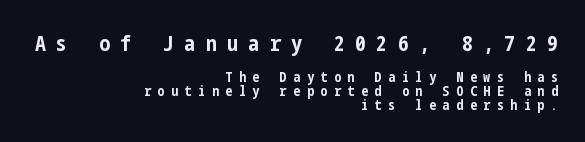
The lines are quadded right. How heavy is the stroke? Heavy — this is a bold. The rendering shrinks the type as you move from the upper chunk to the lower. The leading is snug, giving the passage a crowded texture. The lettering stays uniformly vertical, giving the passage a roman look. Look at the tracking — it's clearly loosened, letters drifting apart.
